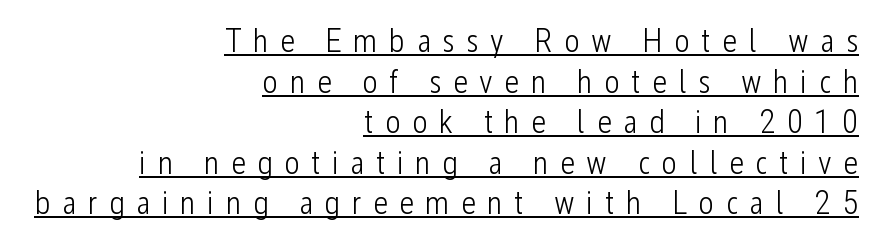
Q: Is the text bold? A: No.
Q: Is the text italic (slanted)? A: No, it is upright.
Q: Is the typeface a serif or a sans-serif typeface? A: Sans-serif.
Q: Is the text underlined? A: Yes.
Q: How is the paragraph aligned? A: Right-aligned.
Q: Is the spacing between letters normal or unusually wide? A: Unusually wide.
Q: Width (condensed, normal, or wide)? A: Condensed.
Q: Stroke contrast? A: Low.
Q: x-height? A: Medium.
Q: Monospaced? A: No.
